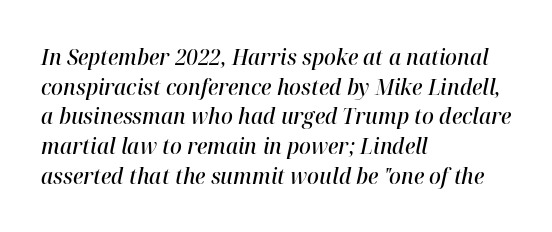
Heft: intermediate — a semibold. One glance says typical: line gaps are just what's usual. Here the glyphs are tracked normally, forming tight word shapes. The specimen omits any rule beneath the text block's lines.
